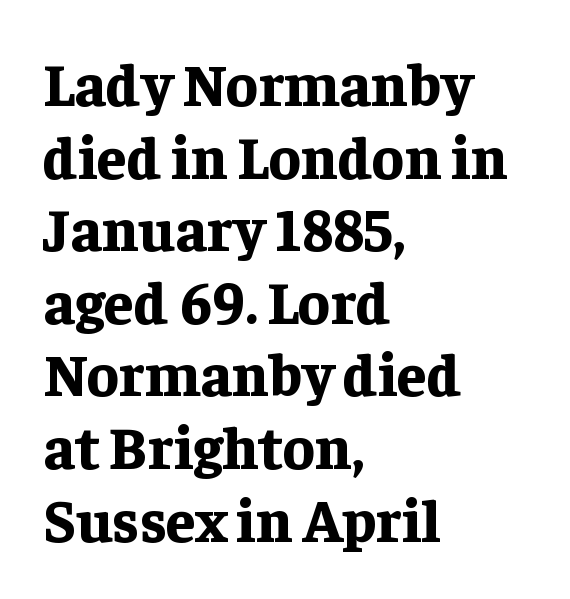
{"serif": "yes", "italic": "no", "bold": "yes", "weight": "bold", "width": "normal", "stroke_contrast": "low", "x_height": "medium", "monospaced": "no", "underline": "no", "align": "left", "line_spacing_ratio": 1.21, "letter_spacing": "normal", "letter_spacing_em": 0.0, "glyph_px": 60}
